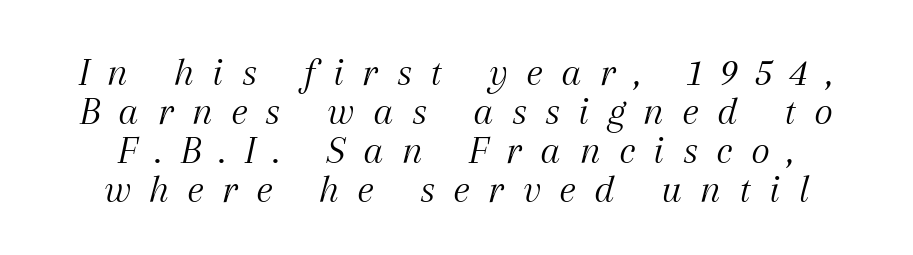
Regarding serifs, this sample has them. The specimen reads as italic at a glance. The rendering uses natural spacing where letterforms have individual widths. The letterforms stand isolated, each surrounded by extra space. The face looks like a standard text weight, possibly lighter. In terms of leading, this rendering errs on the cramped side.
